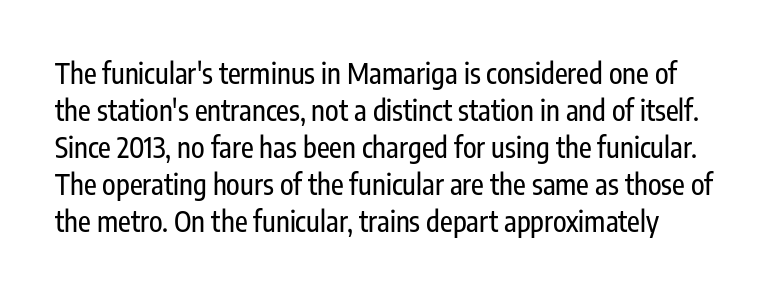
Q: Is the text italic (slanted)? A: No, it is upright.
Q: Is the typeface a serif or a sans-serif typeface? A: Sans-serif.
Q: Is the text underlined? A: No.
Q: Is the spacing between letters normal or unusually wide? A: Normal.
Q: Is the spacing between lines tight, normal or loose? A: Normal.
Q: Width (condensed, normal, or wide)? A: Condensed.
Q: Stroke contrast? A: Low.
Q: x-height? A: Medium.
Q: Monospaced? A: No.
